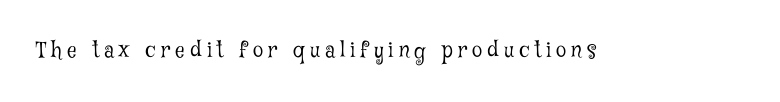
Weight class: somewhere from thin through regular. Posture: straight, roman, zero tilt. Beneath every word, the page is bare. Glyph-to-glyph distance is far greater than everyday printed text.
